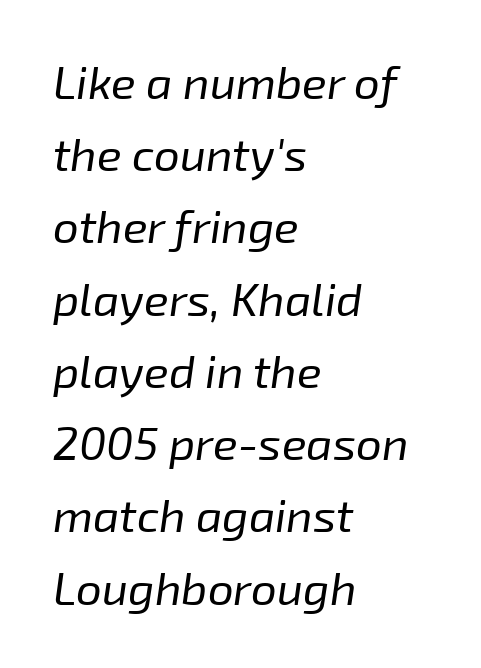
Counters stay open thanks to moderate or lighter strokes. The paragraph has a hard left edge and a soft right edge. The space directly below the letters is spotless. One glance says typical: line gaps are just what's usual. Honestly, the letter spacing is just normal — you wouldn't notice it.
